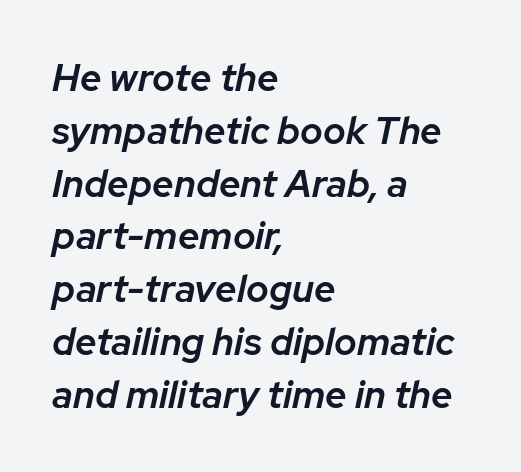
The image shows 38 px semibold type, italic (leaning right); set left-aligned, normal line spacing (1.39x), normal letter spacing, not underlined; low stroke contrast and a medium x-height.
